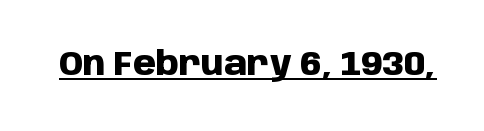
This sample uses a sans-serif face. Is there an underline? Yes — a line sits under the letters. Think of a printed novel: that variable character pitch is what you see here. A dark, heavy texture on the line: the type is bold. The typography opts for an upright posture over an oblique one.
